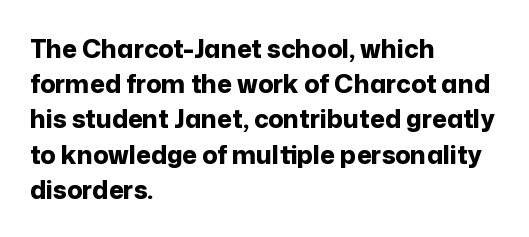
Q: Is the text bold? A: Yes.
Q: Is the text italic (slanted)? A: No, it is upright.
Q: Is the text underlined? A: No.
Q: How is the paragraph aligned? A: Left-aligned.
Q: Is the spacing between letters normal or unusually wide? A: Normal.
Q: Is the spacing between lines tight, normal or loose? A: Normal.
